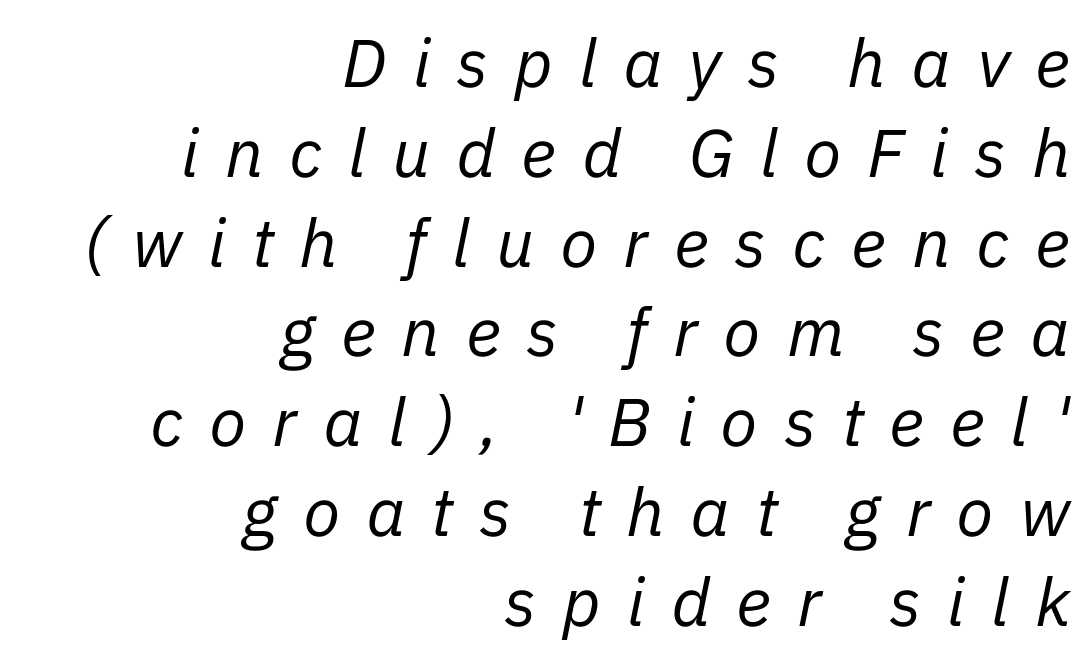
Proportional: the letters do not fall into vertical columns. Horizontal bands of white between lines are of average thickness. Weight: regular or lighter. Slant detected: the letters are inclined. Plain, unruled lines of type.
